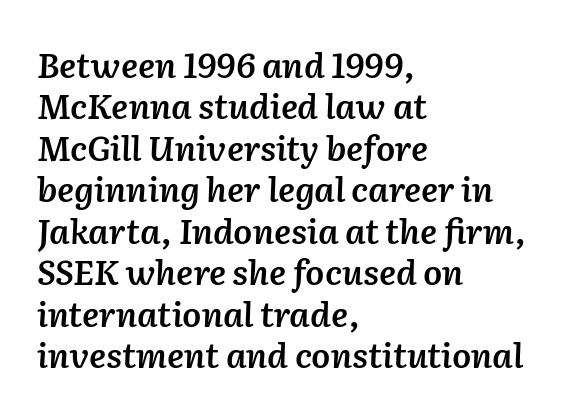
The rendering anchors every line to the left-hand side. Bold? Not quite — semibold, heavier than regular but stopping short. This sample has the flowing, uneven cadence of proportional lettering. Compared with typical body copy, the letter spacing here is the same. The typography opts for an oblique posture over an upright one.
